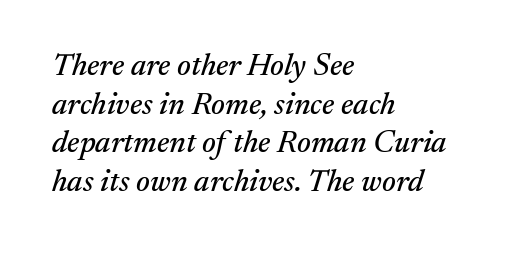
Are there feet on the stems? There are — it's a serif. In terms of letterspacing, this is plain default setting. The space between consecutive lines is moderate. A student would call this left alignment; a typographer would say flush left, rag right. The letters are slanted; this is an italic face. Plain, unruled lines of type.
